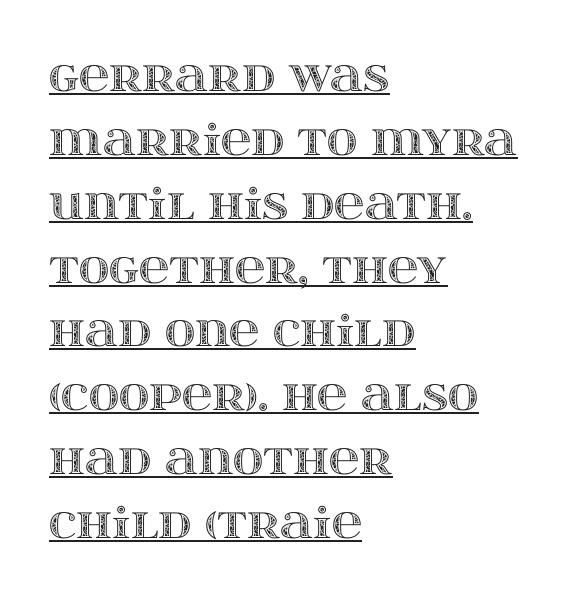
Characters remain perfectly vertical along every line. Spacing between characters is what you'd get straight out of the box. Quick note: underline on. These lines are set flush left with a ragged right edge.
